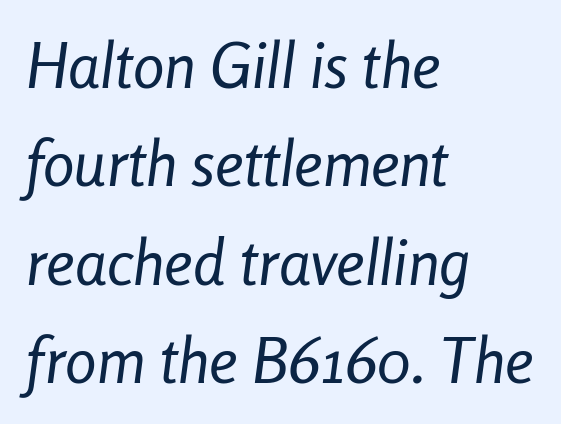
Q: Is the text bold? A: No.
Q: Is the text italic (slanted)? A: Yes, it leans right by about 8 degrees.
Q: Is the text underlined? A: No.
Q: How is the paragraph aligned? A: Left-aligned.
Q: Is the spacing between letters normal or unusually wide? A: Normal.
Q: Is the spacing between lines tight, normal or loose? A: Normal.
Q: Width (condensed, normal, or wide)? A: Condensed.
Q: Stroke contrast? A: Low.
Q: x-height? A: Medium.
Q: Monospaced? A: No.
